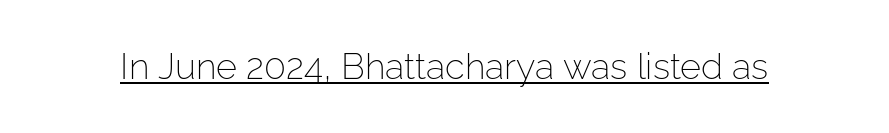
The image shows 36 px light sans-serif type, upright; set normal letter spacing, underlined; low stroke contrast and a medium x-height.
